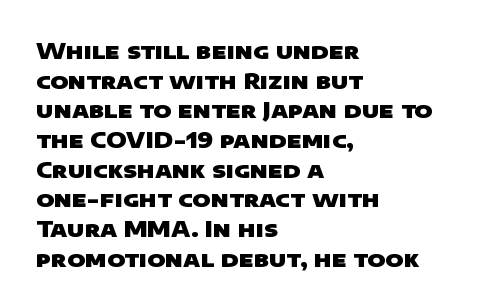
Q: Is the text bold? A: Yes.
Q: Is the text underlined? A: No.
Q: How is the paragraph aligned? A: Left-aligned.
Q: Is the spacing between letters normal or unusually wide? A: Normal.
Q: Is the spacing between lines tight, normal or loose? A: Normal.
